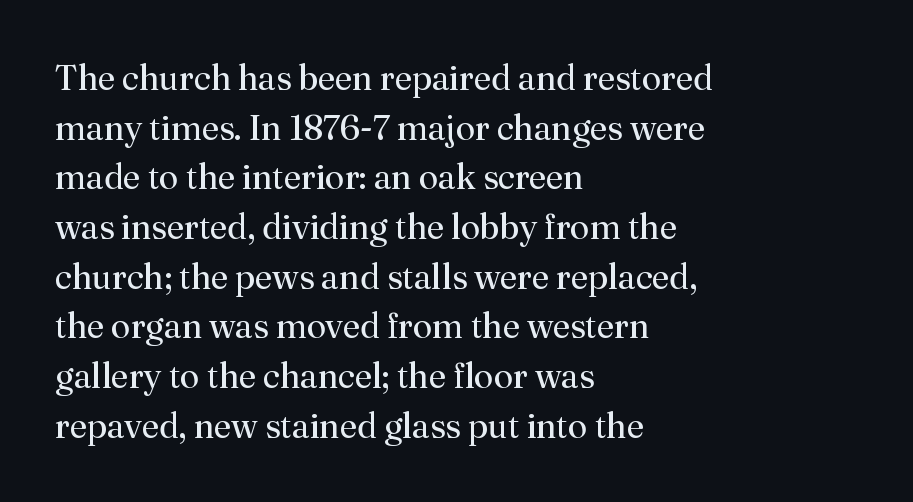
The image shows 35 px regular-weight serif type, upright; set left-aligned, normal line spacing (1.42x), normal letter spacing, not underlined; medium stroke contrast and a small x-height.
